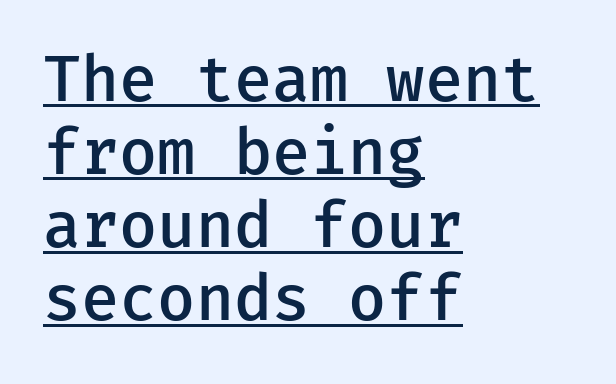
The image shows 62 px semibold sans-serif type, upright; set left-aligned, line spacing 1.18x, normal letter spacing, underlined; low stroke contrast and a medium x-height.
